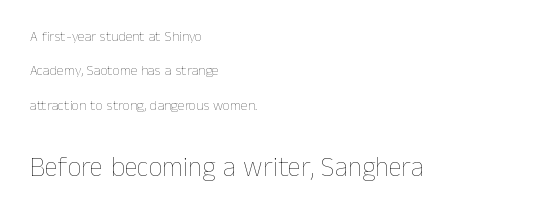
Where is the straight margin? On the left. In terms of leading, this rendering errs on the spacious side. Lines of text with bare space underneath. When letters stand straight like this, we call the style roman or upright. Of the two passages, the one underneath uses the larger point size.
